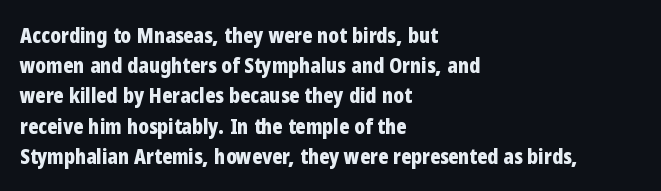
Q: Is the text bold? A: Yes.
Q: Is the text italic (slanted)? A: No, it is upright.
Q: Is the text underlined? A: No.
Q: How is the paragraph aligned? A: Left-aligned.
Q: Is the spacing between letters normal or unusually wide? A: Normal.
Q: Is the spacing between lines tight, normal or loose? A: Normal.
